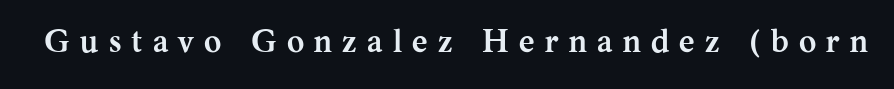
The image shows 33 px semibold serif type, upright; set unusually wide letter spacing (+0.31 em), not underlined; medium stroke contrast and a medium x-height.
